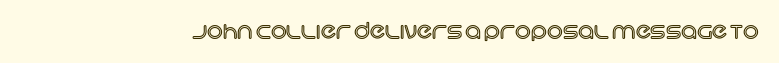
The image shows 22 px text type, upright; set normal letter spacing, not underlined.
